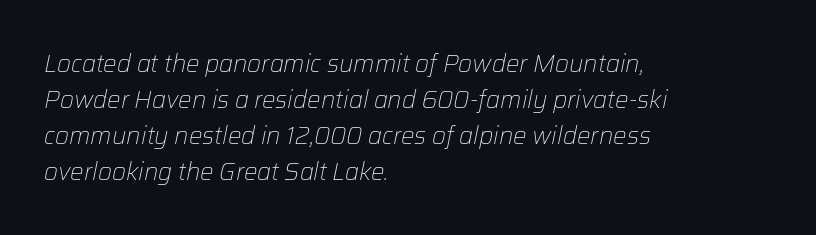
The image shows 24 px text type, italic (leaning right); set left-aligned, normal line spacing (1.5x), normal letter spacing, not underlined.
